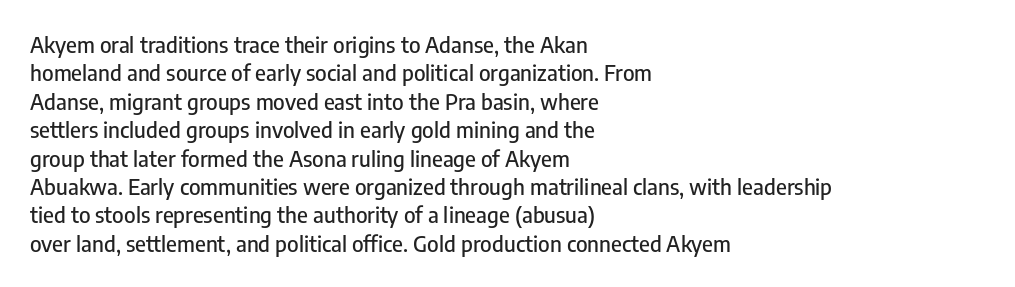
The image shows 22 px text type, upright; set left-aligned, normal line spacing (1.29x), normal letter spacing, not underlined.
